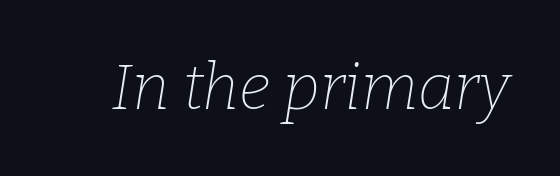
Serifs: yes, visible at the terminals of the letterforms. The passage shown leans; its letterforms are oblique. These lines are rendered in a variable-pitch font. Check the space under the baseline: it is left empty. The characters are drawn with everyday or finer stroke widths.
